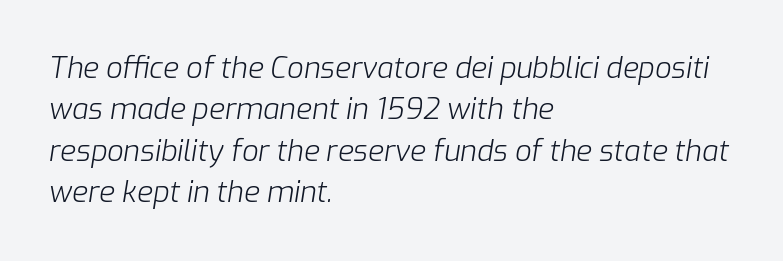
Descenders are the only things crossing below the line. In CSS terms this would be text-align: left. Regarding leading, the lines here are spaced in the standard way. Students, note that the glyphs here touch the page at normal intervals. Would a proofreader flag this as italicized? Yes. Stem width sits at or under what a default text font uses.
